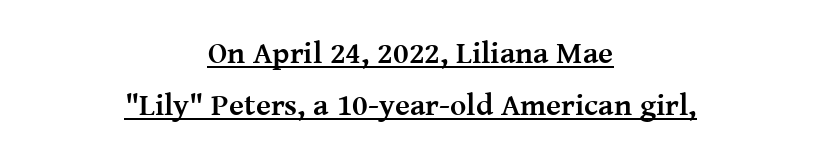
The image shows 31 px semibold serif type, upright; set centered, normal line spacing (1.69x), normal letter spacing, underlined; medium stroke contrast and a medium x-height.
